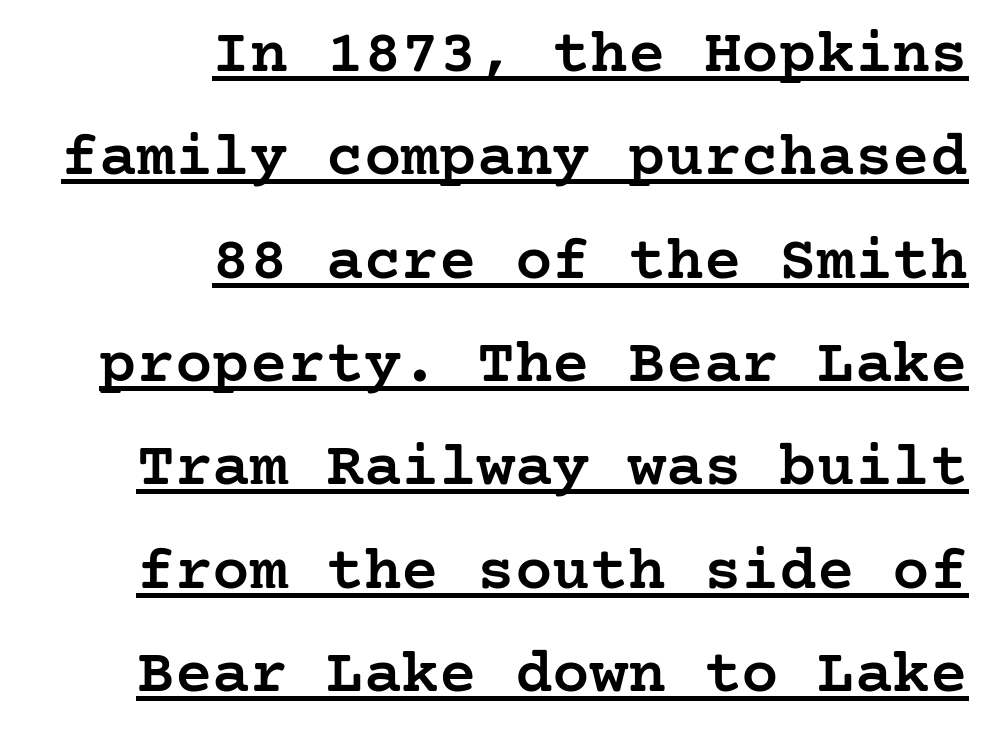
The setting favours the right margin, as signatures and pull-quotes sometimes do. The letters are semibold — heavier than regular but short of a full bold. The line-height multiplier appears to be the usual default. Little horizontal feet cap the strokes, marking this as serif type. This sample uses plain, unmodified letter spacing.
